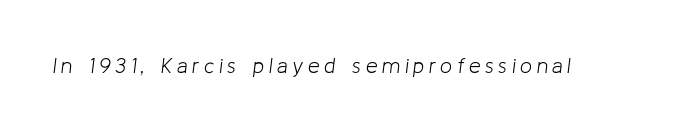
The image shows 21 px text type, italic (leaning right); set unusually wide letter spacing (+0.22 em), not underlined.
